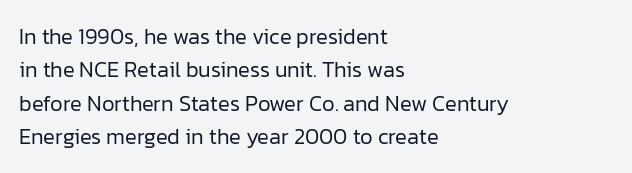
The image shows 22 px text type, upright; set left-aligned, normal line spacing (1.52x), normal letter spacing, not underlined.
